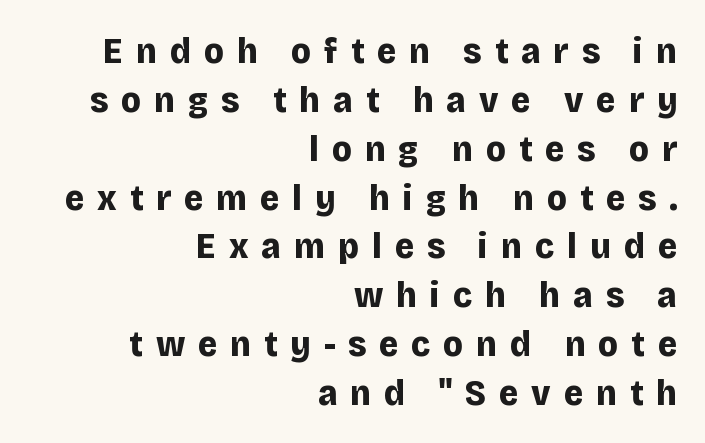
The image shows 37 px bold sans-serif type, upright; set right-aligned, normal line spacing (1.32x), unusually wide letter spacing (+0.35 em), not underlined; low stroke contrast and a large x-height.
